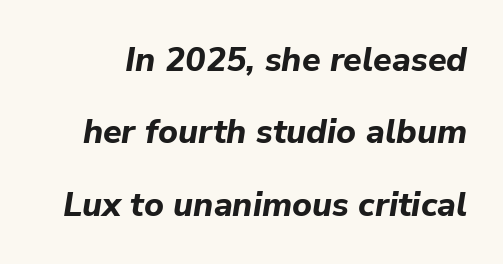
Tracking value appears to be zero — textbook default spacing. Is the type bold? Yes — the strokes are clearly thick and heavy. The letters advance in unequal steps, a hallmark of proportional type. Leading is clearly above the norm, producing a sparse column. The words here are not underlined. The text carries the slant typical of an italic or oblique font.
